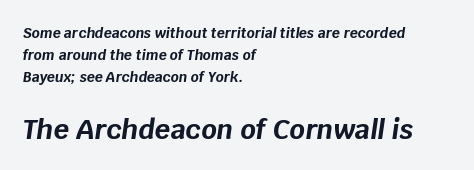
The image shows 27 px bold type, italic (leaning right); set left-aligned, normal line spacing (1.58x), normal letter spacing, not underlined; the second (bottom) block is 1.93x larger.
